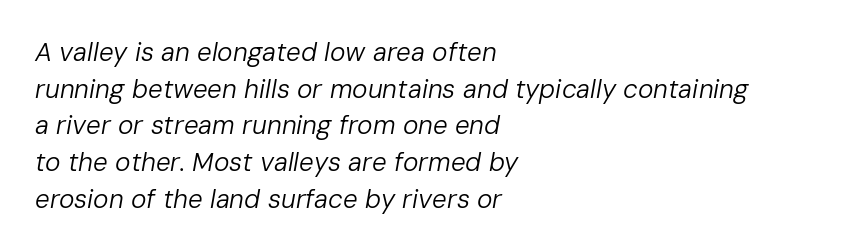
Q: Is the text bold? A: No.
Q: Is the text italic (slanted)? A: Yes, it leans right by about 10 degrees.
Q: Is the text underlined? A: No.
Q: How is the paragraph aligned? A: Left-aligned.
Q: Is the spacing between letters normal or unusually wide? A: Normal.
Q: Is the spacing between lines tight, normal or loose? A: Normal.
